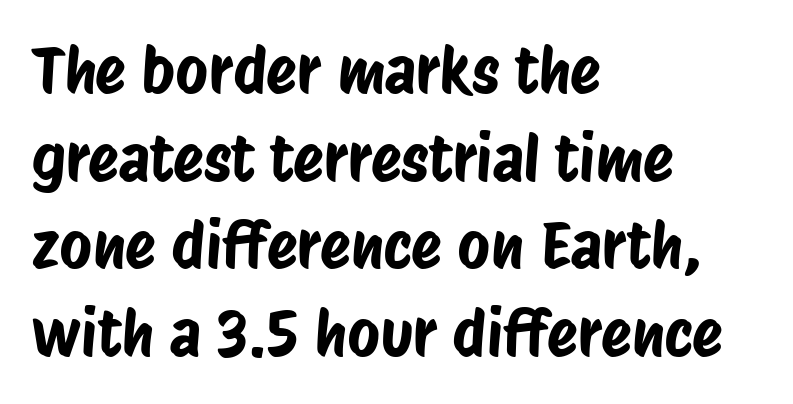
Just letters on the line, the space beneath them empty. The vertical gap from one line to the next is medium. Note the varied advance widths — an 'i' is clearly narrower than an 'm'. These lines are composed in type without serifs.
